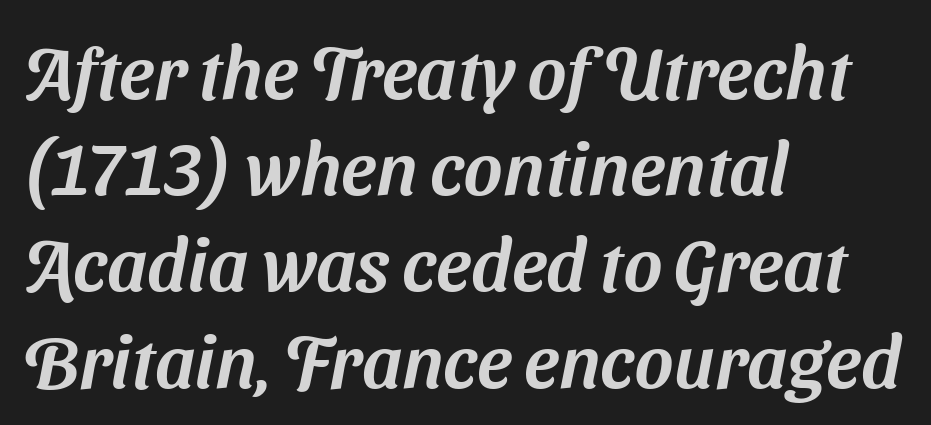
The image shows 74 px sans-serif type; set left-aligned, normal line spacing (1.3x), normal letter spacing, not underlined; medium stroke contrast and a medium x-height.
